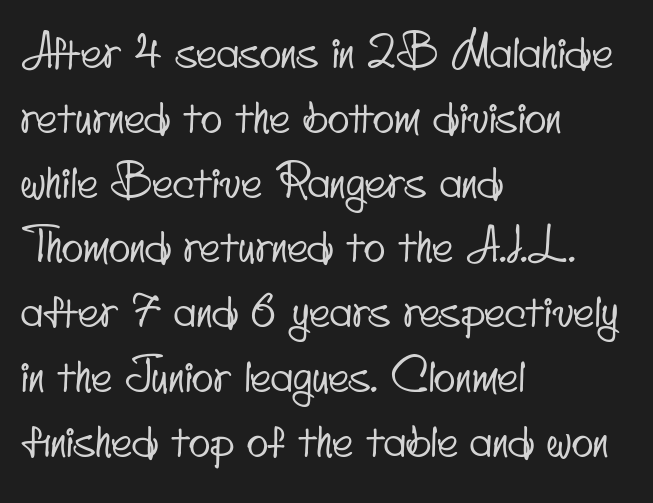
Each row of text sits above clean, open space. Honestly, the row spacing looks completely unremarkable. The setting favours the left margin, as ordinary paragraphs usually do. Students, note that the glyphs here touch the page at normal intervals. Spacing verdict: proportional, widths tailored to each character. Note: no serifs on the glyphs.
